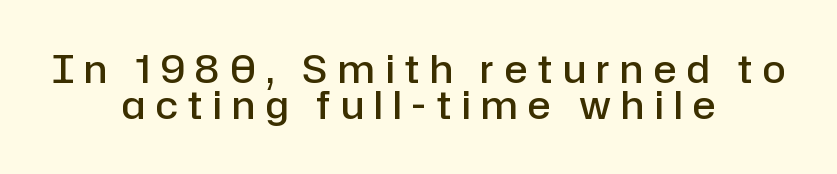
{"serif": "no", "italic": "no", "bold": "semi", "weight": "semibold", "width": "normal", "stroke_contrast": "low", "x_height": "medium", "monospaced": "no", "underline": "no", "align": "center", "line_spacing": "tight", "line_spacing_ratio": 0.96, "letter_spacing": "wide", "letter_spacing_em": 0.28, "glyph_px": 38}
